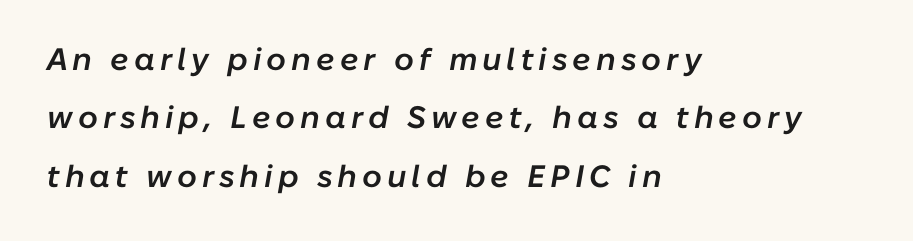
Q: Is the text bold? A: Semi-bold.
Q: Is the text italic (slanted)? A: Yes, it leans right by about 10 degrees.
Q: Is the text underlined? A: No.
Q: How is the paragraph aligned? A: Left-aligned.
Q: Width (condensed, normal, or wide)? A: Normal.
Q: Stroke contrast? A: Low.
Q: x-height? A: Medium.
Q: Monospaced? A: No.
